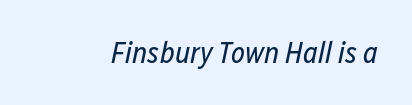
Slant detected: the letters are inclined. The face looks like a standard text weight, possibly lighter. The horizontal fit of the characters is conventional and even. Glance below the letters and you will spot only blank space. Proportional: the letters do not fall into vertical columns.
